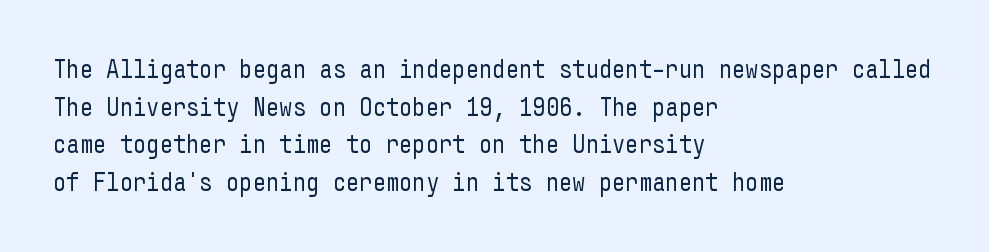
The image shows 26 px text type, upright; set left-aligned, normal line spacing (1.45x), normal letter spacing, not underlined.
